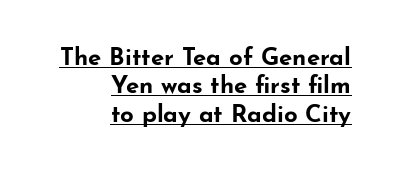
The image shows 24 px bold type, upright; set right-aligned, line spacing 1.18x, normal letter spacing, underlined.
